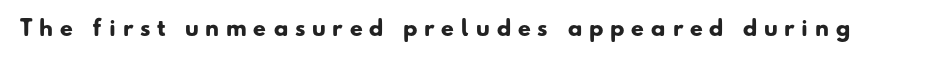
Q: Is the text bold? A: Yes.
Q: Is the text underlined? A: No.
Q: Is the spacing between letters normal or unusually wide? A: Unusually wide.
